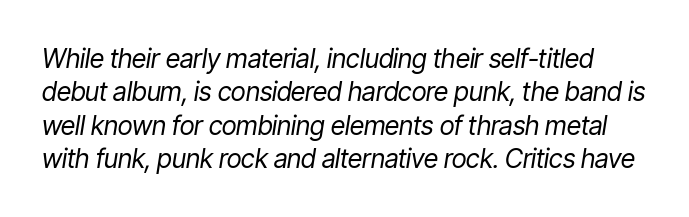
The type is set solid horizontally, with unmodified tracking. Heaviness? Minimal to ordinary, like unemphasized prose. Is the type slanted? Yes — the strokes lean at a clear angle. Does the leading feel generous? No, just average. Has an underline been added? It has not.
